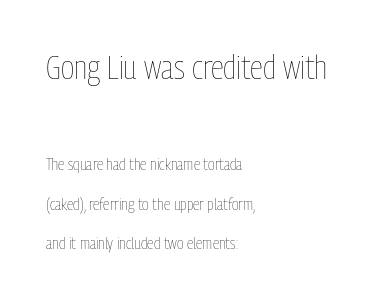
Q: Is the text bold? A: No.
Q: Is the text italic (slanted)? A: No, it is upright.
Q: Is the text underlined? A: No.
Q: How is the paragraph aligned? A: Left-aligned.
Q: Is the spacing between letters normal or unusually wide? A: Normal.
Q: Is the spacing between lines tight, normal or loose? A: Loose.
Q: Which block of text is set in a larger size, the first (top) or the second (bottom)? A: The first (top) one.
Q: Width (condensed, normal, or wide)? A: Condensed.
Q: Stroke contrast? A: Low.
Q: x-height? A: Medium.
Q: Monospaced? A: No.
